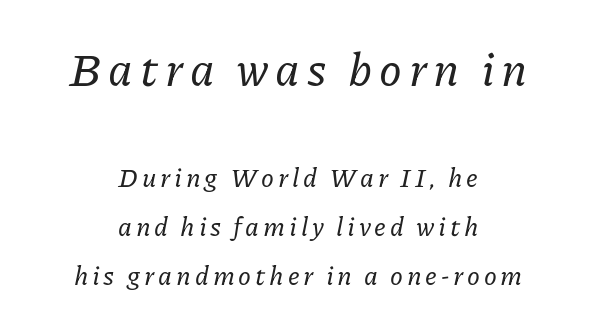
The image shows 46 px serif type, italic (leaning right); set centered, line spacing 1.89x, not underlined; the first (top) block is 1.77x larger; low stroke contrast and a medium x-height.
